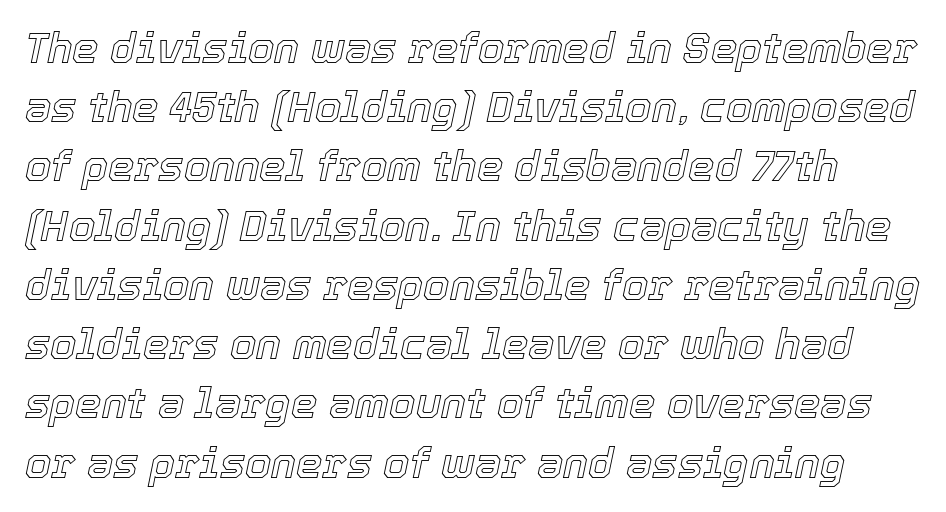
The image shows 42 px text type, italic (leaning right); set normal line spacing (1.41x), normal letter spacing, not underlined; a medium x-height.
